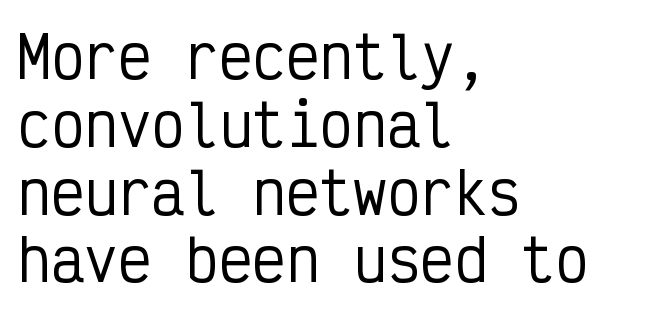
The image shows 56 px condensed sans-serif type, upright, monospaced; set left-aligned, line spacing 1.21x, normal letter spacing, not underlined; low stroke contrast and a medium x-height.
